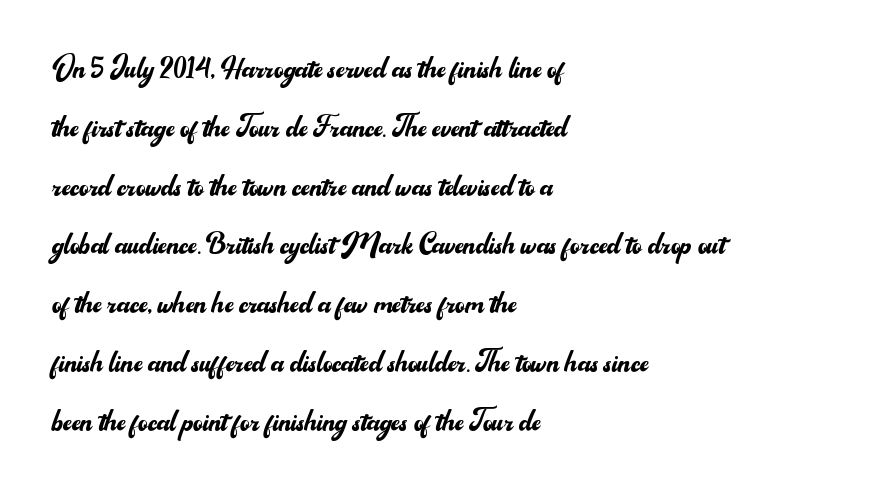
Q: Is the text bold? A: No.
Q: Is the text italic (slanted)? A: Yes.
Q: Is the typeface a serif or a sans-serif typeface? A: Sans-serif.
Q: Is the text underlined? A: No.
Q: How is the paragraph aligned? A: Left-aligned.
Q: Is the spacing between letters normal or unusually wide? A: Normal.
Q: Is the spacing between lines tight, normal or loose? A: Normal.
Q: Width (condensed, normal, or wide)? A: Normal.
Q: Stroke contrast? A: Medium.
Q: x-height? A: Small.
Q: Monospaced? A: No.
